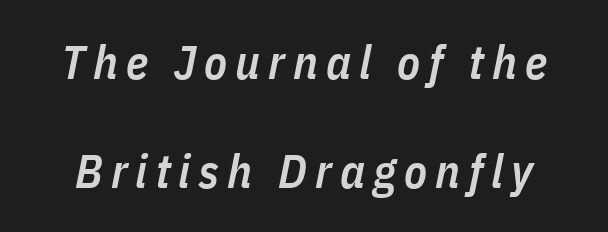
Q: Is the text bold? A: Semi-bold.
Q: Is the text italic (slanted)? A: Yes, it leans right by about 11 degrees.
Q: Is the text underlined? A: No.
Q: Is the spacing between lines tight, normal or loose? A: Loose.
Q: Width (condensed, normal, or wide)? A: Condensed.
Q: Stroke contrast? A: Low.
Q: x-height? A: Medium.
Q: Monospaced? A: No.
